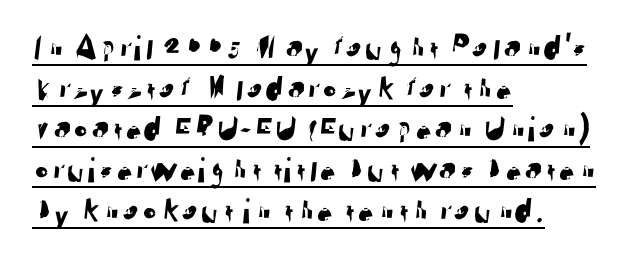
Default kerning and tracking; the words read as compact shapes. The face used here is a sans, in the tradition of grotesques and geometrics. Compared with undecorated copy, this sample adds a rule below the words. Character widths vary here, with narrow letters taking less room than wide ones. The ragged edge is on the right, which tells us the setting is flush left. Horizontal bands of white between lines are thin slivers.
